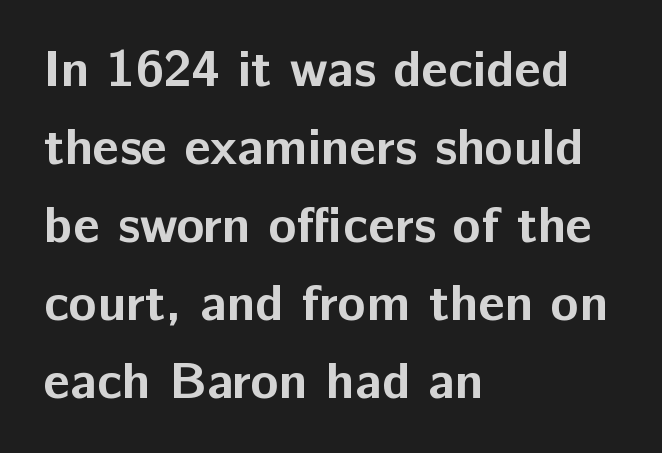
Clear beneath every line of the passage. These lines are composed in type without serifs. In terms of posture, this sample is upright. Set as a true bold cut, around the 700 mark.
